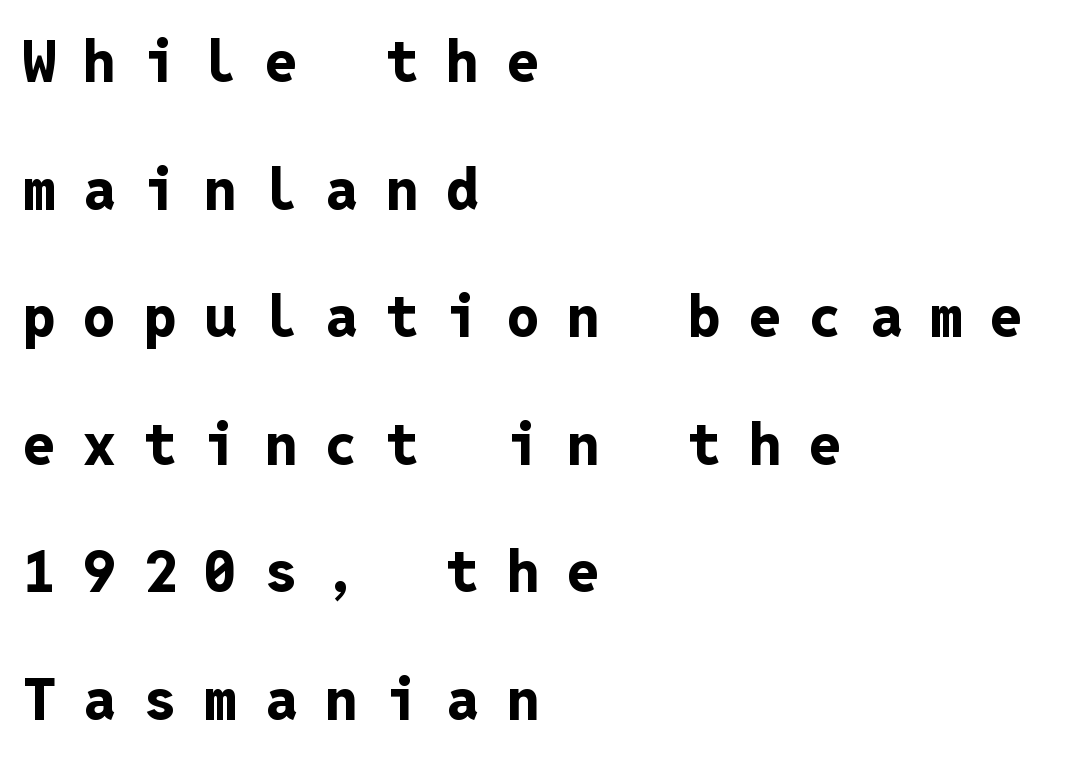
{"serif": "no", "italic": "no", "bold": "yes", "weight": "bold", "width": "normal", "stroke_contrast": "low", "x_height": "medium", "monospaced": "yes", "underline": "no", "align": "left", "line_spacing": "loose", "line_spacing_ratio": 2.2, "letter_spacing": "wide", "letter_spacing_em": 0.48, "glyph_px": 58}
